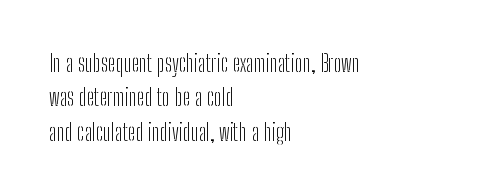
{"italic": "no", "bold": "no", "underline": "no", "align": "left", "line_spacing": "normal", "line_spacing_ratio": 1.5, "letter_spacing": "normal", "letter_spacing_em": 0.0, "glyph_px": 23}
